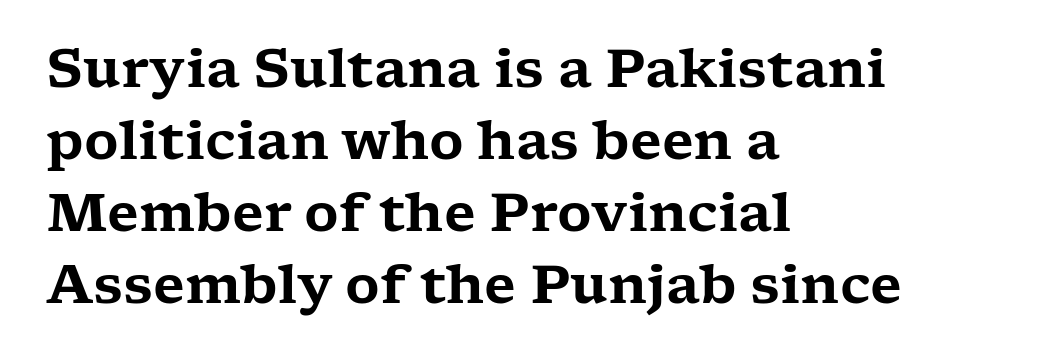
Q: Is the text italic (slanted)? A: No, it is upright.
Q: Is the typeface a serif or a sans-serif typeface? A: Serif.
Q: Is the text underlined? A: No.
Q: How is the paragraph aligned? A: Left-aligned.
Q: Is the spacing between letters normal or unusually wide? A: Normal.
Q: Is the spacing between lines tight, normal or loose? A: Normal.
Q: Width (condensed, normal, or wide)? A: Wide.
Q: Stroke contrast? A: Low.
Q: x-height? A: Medium.
Q: Monospaced? A: No.
